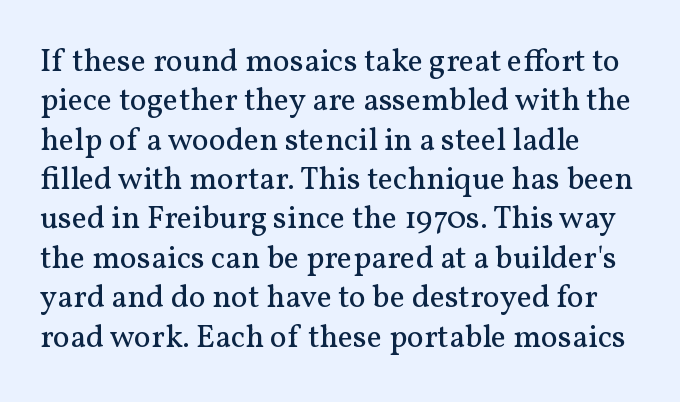
{"serif": "yes", "italic": "no", "bold": "no", "weight": "regular", "width": "normal", "stroke_contrast": "medium", "x_height": "medium", "monospaced": "no", "underline": "no", "line_spacing_ratio": 1.23, "letter_spacing": "normal", "letter_spacing_em": 0.0, "glyph_px": 32}
